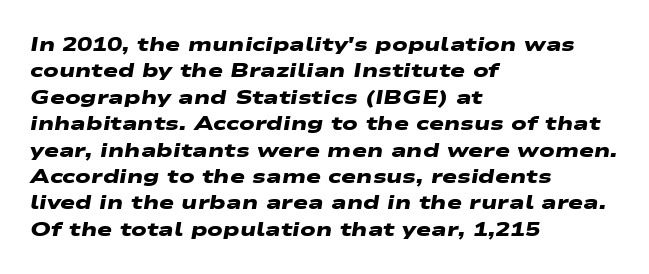
The image shows 20 px bold type; set left-aligned, normal line spacing (1.32x), normal letter spacing, not underlined.
